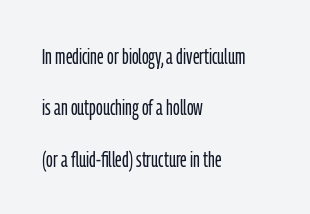
The image shows 22 px text type, upright; set left-aligned, loose line spacing (2.34x), normal letter spacing, not underlined.
